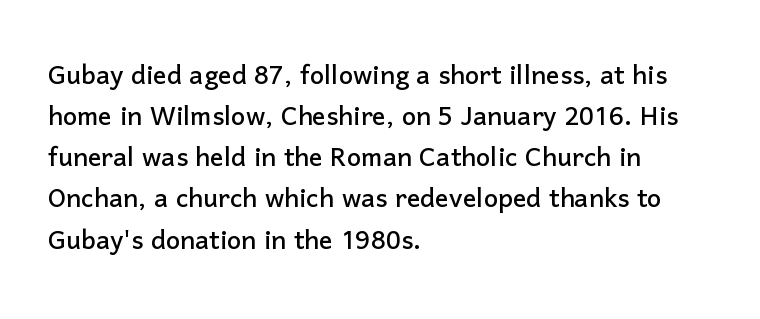
The setting favours the left margin, as ordinary paragraphs usually do. Here the designer chose a conventional face with non-uniform glyph widths. The letters stand upright; this is a roman face. Classification — sans serif. Tracking value appears to be zero — textbook default spacing.
